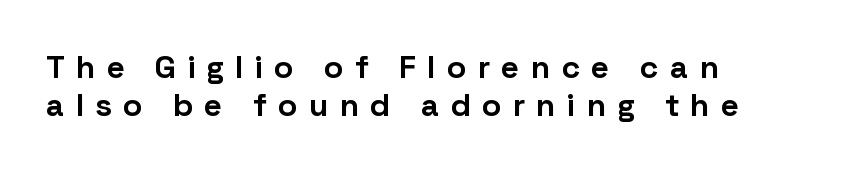
A sans-serif font was chosen for this passage. The zone under the glyphs is completely vacant. Stroke thickness is high; the sample reads as a true bold. Teacher's note: observe the even left margin — that is flush-left alignment. The face used here is proportionally spaced, like ordinary book or web type.
